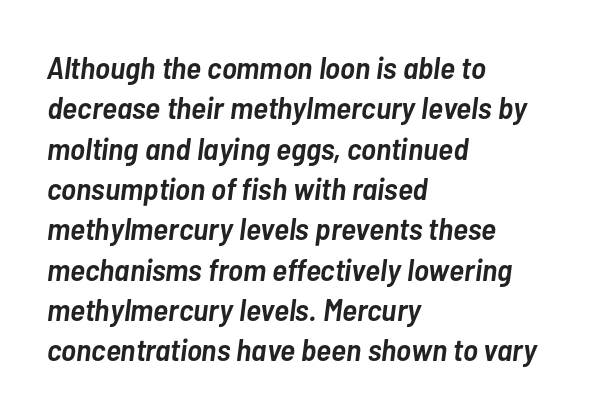
The image shows 32 px semibold, condensed type, italic (leaning right); set left-aligned, normal line spacing (1.26x), normal letter spacing, not underlined; low stroke contrast and a medium x-height.
